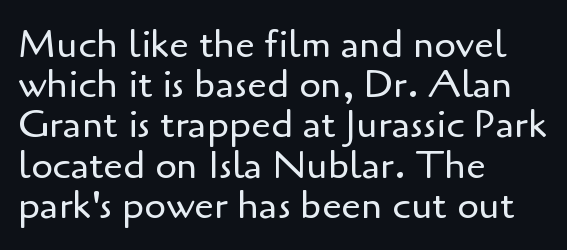
Regarding serifs, this sample does without them. Think of a printed novel: that variable character pitch is what you see here. The words here are not underlined. Students, note that the glyphs here touch the page at normal intervals. Summary of weight: not heavy and not bold. Posture: straight, roman, zero tilt.
